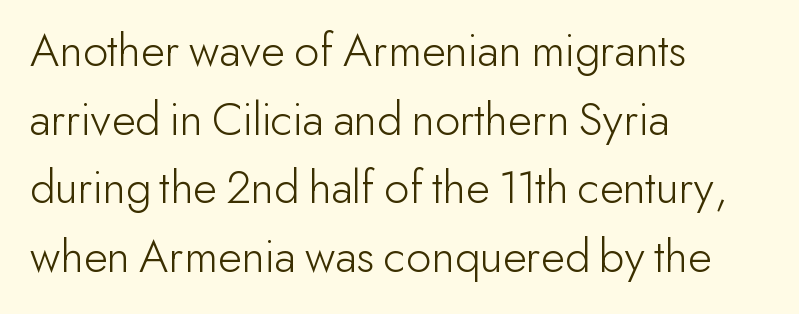
{"serif": "no", "italic": "no", "bold": "no", "weight": "light", "width": "normal", "stroke_contrast": "low", "x_height": "small", "monospaced": "no", "underline": "no", "align": "left", "line_spacing": "normal", "line_spacing_ratio": 1.4, "letter_spacing": "normal", "letter_spacing_em": 0.0, "glyph_px": 49}
